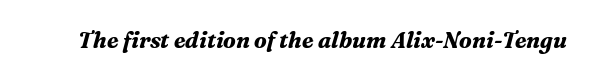
Style check: oblique. Tracking value appears to be zero — textbook default spacing. Students, this is bold: see how much ink each stroke carries. Letters rest on an invisible, unmarked baseline.
